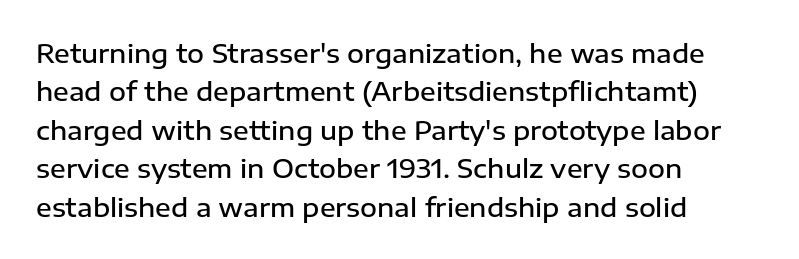
The lines are quadded left. Short note: letters normally spaced. Just letters on the line, the space beneath them empty. Look at the stroke-to-counter ratio: somewhat heavy, a semibold. Regular leading.
